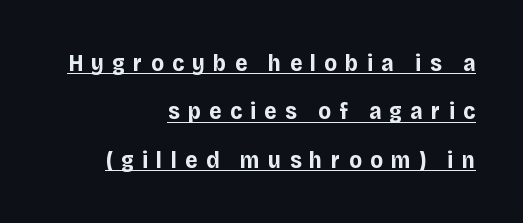
The passage shown is emphatically bold. Inter-character spacing is expanded well beyond the font's built-in metrics. The ragged edge is on the left, which tells us the setting is flush right. Beneath each row of characters lies a ruled line.
